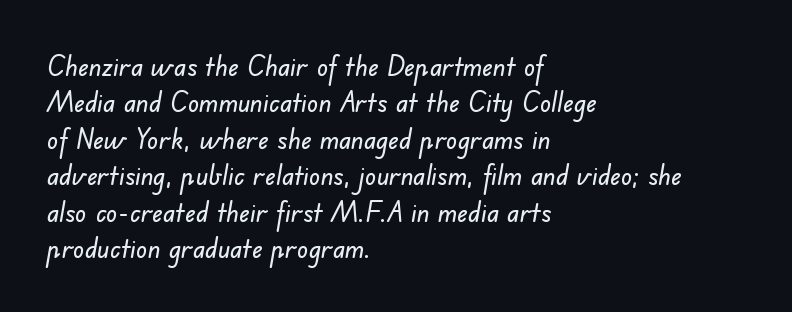
The image shows 28 px sans-serif type; set left-aligned, normal line spacing (1.3x), normal letter spacing, not underlined; low stroke contrast and a small x-height.
